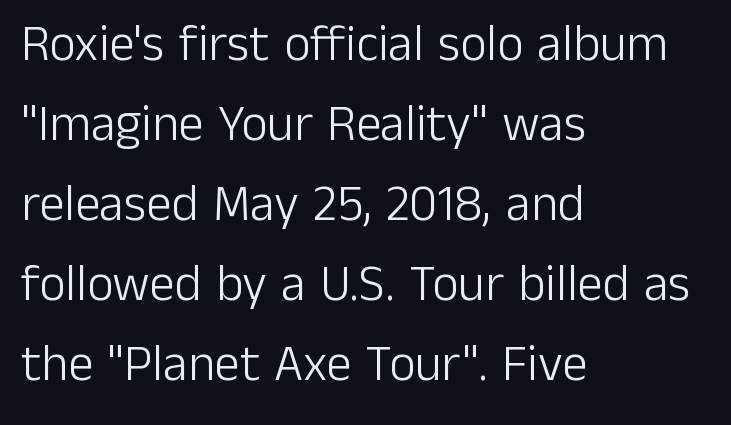
The image shows 51 px light sans-serif type, upright; set left-aligned, normal line spacing (1.57x), normal letter spacing, not underlined; low stroke contrast and a medium x-height.
